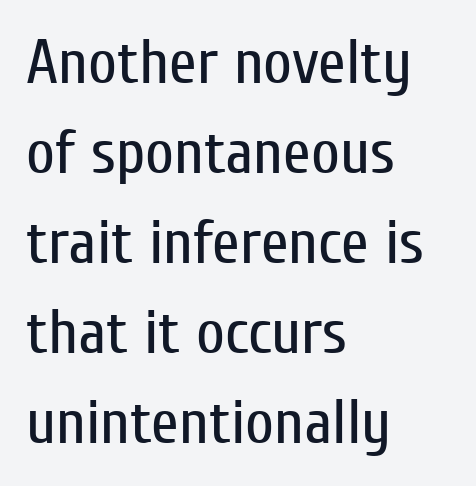
The image shows 63 px regular-weight, condensed sans-serif type, upright; set left-aligned, normal line spacing (1.43x), normal letter spacing, not underlined; low stroke contrast and a medium x-height.
